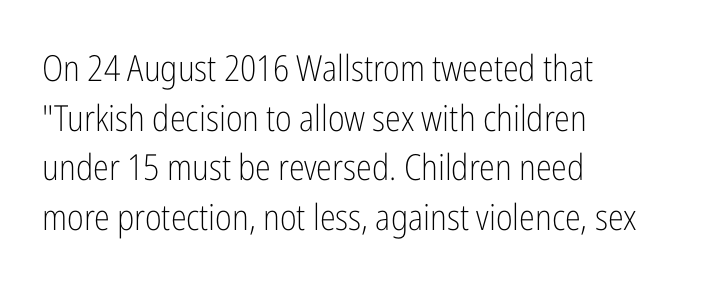
Q: Is the text bold? A: No.
Q: Is the text italic (slanted)? A: No, it is upright.
Q: Is the typeface a serif or a sans-serif typeface? A: Sans-serif.
Q: Is the text underlined? A: No.
Q: How is the paragraph aligned? A: Left-aligned.
Q: Is the spacing between letters normal or unusually wide? A: Normal.
Q: Is the spacing between lines tight, normal or loose? A: Normal.
Q: Width (condensed, normal, or wide)? A: Condensed.
Q: Stroke contrast? A: Low.
Q: x-height? A: Medium.
Q: Monospaced? A: No.
